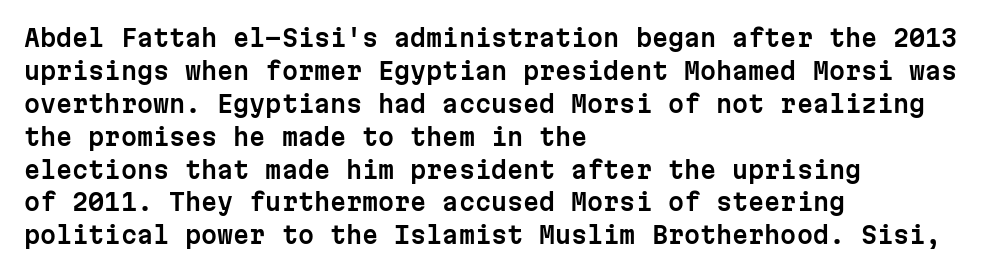
The image shows 23 px text type, upright; set left-aligned, normal line spacing (1.43x), normal letter spacing, not underlined.
